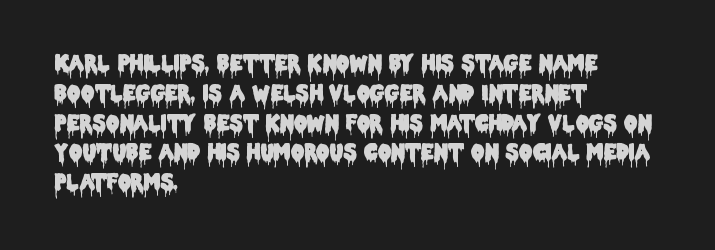
Q: Is the text italic (slanted)? A: No, it is upright.
Q: Is the text underlined? A: No.
Q: How is the paragraph aligned? A: Left-aligned.
Q: Is the spacing between letters normal or unusually wide? A: Normal.
Q: Is the spacing between lines tight, normal or loose? A: Normal.
